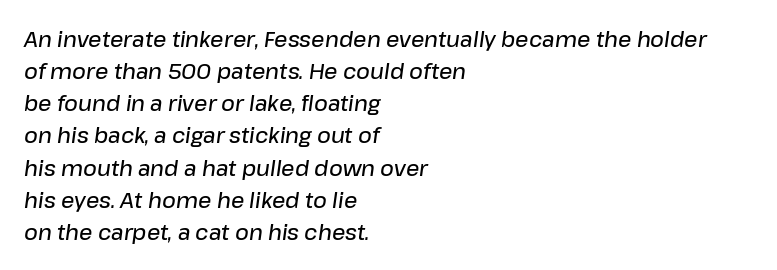
Vertically, the passage feels balanced, rows spaced as you'd expect. Would a proofreader flag this as italicized? Yes. Layout note: lines flush left. Bold? Not quite — semibold, heavier than regular but stopping short. The space beneath each line is pristine and unruled.
